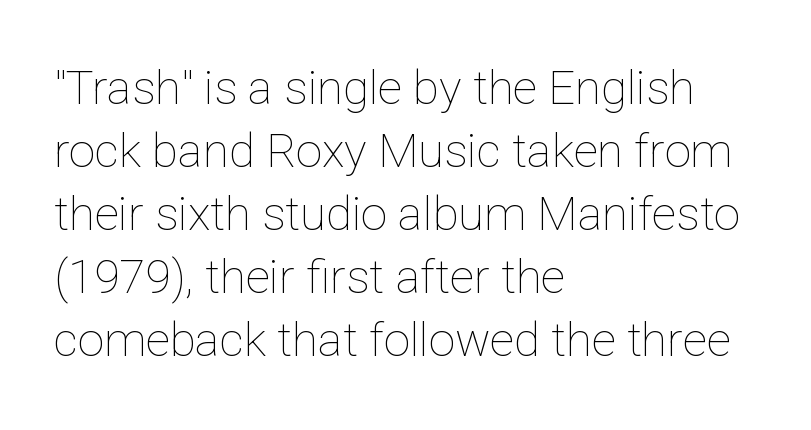
{"italic": "no", "bold": "no", "weight": "thin", "width": "normal", "stroke_contrast": "low", "x_height": "medium", "monospaced": "no", "underline": "no", "align": "left", "line_spacing": "normal", "line_spacing_ratio": 1.34, "letter_spacing": "normal", "letter_spacing_em": 0.0, "glyph_px": 47}
